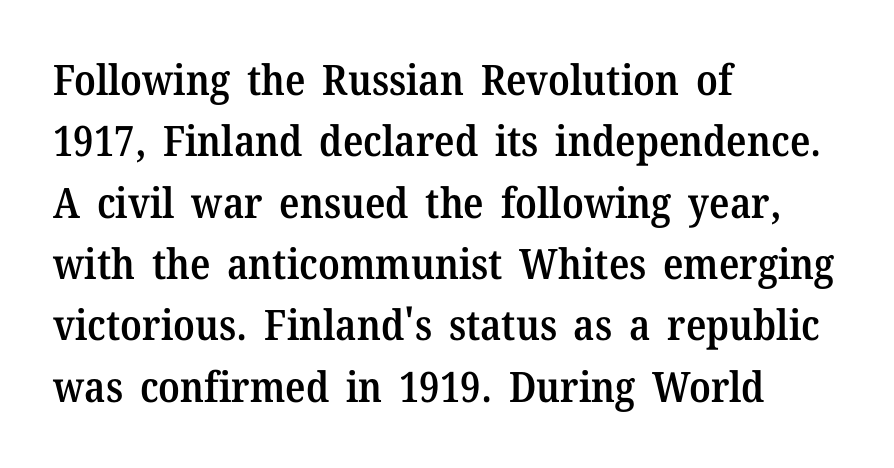
{"serif": "yes", "italic": "no", "bold": "semi", "weight": "semibold", "width": "normal", "stroke_contrast": "medium", "x_height": "medium", "monospaced": "no", "underline": "no", "align": "left", "line_spacing": "normal", "line_spacing_ratio": 1.46, "letter_spacing": "normal", "letter_spacing_em": 0.0, "glyph_px": 42}
